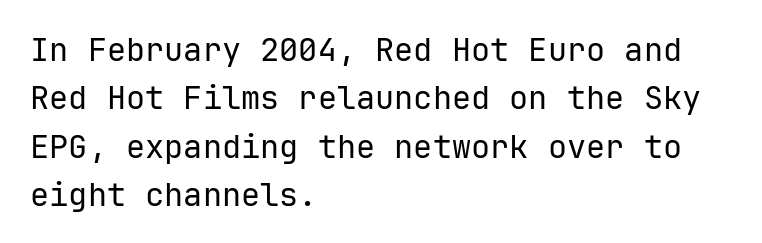
{"serif": "no", "italic": "no", "bold": "no", "weight": "regular", "width": "normal", "stroke_contrast": "low", "x_height": "medium", "underline": "no", "align": "left", "line_spacing": "normal", "line_spacing_ratio": 1.51, "letter_spacing": "normal", "letter_spacing_em": 0.0, "glyph_px": 32}
